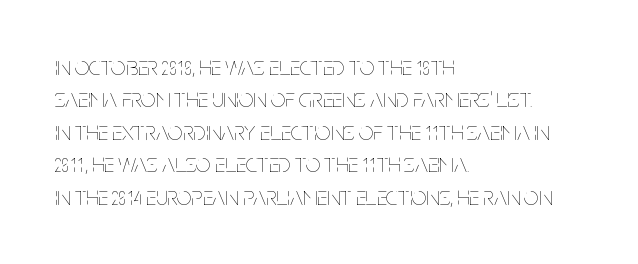
Q: Is the text bold? A: No.
Q: Is the text italic (slanted)? A: No, it is upright.
Q: Is the text underlined? A: No.
Q: How is the paragraph aligned? A: Left-aligned.
Q: Is the spacing between letters normal or unusually wide? A: Normal.
Q: Is the spacing between lines tight, normal or loose? A: Normal.
